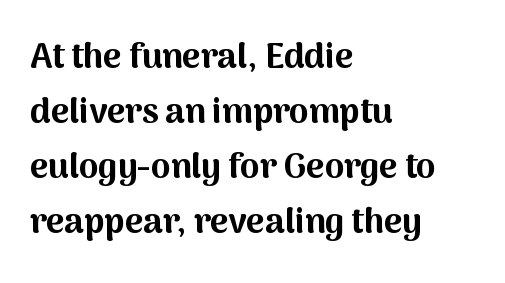
The image shows 35 px bold sans-serif type, upright; set left-aligned, normal line spacing (1.57x), normal letter spacing, not underlined; medium stroke contrast and a medium x-height.
